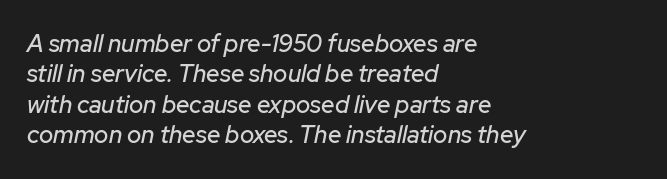
Q: Is the text italic (slanted)? A: Yes, it leans right by about 12 degrees.
Q: Is the text underlined? A: No.
Q: How is the paragraph aligned? A: Left-aligned.
Q: Is the spacing between letters normal or unusually wide? A: Normal.
Q: Is the spacing between lines tight, normal or loose? A: Normal.
